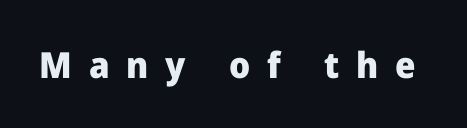
Decoration check: the copy has no underline. This rendering employs a face without finishing strokes, i.e., a sans-serif. Look at the tracking — it's clearly loosened, letters drifting apart. The face used here is proportionally spaced, like ordinary book or web type. Every stem runs plumb, perpendicular to the baseline. In terms of weight, the rendering is a true, heavy bold.
